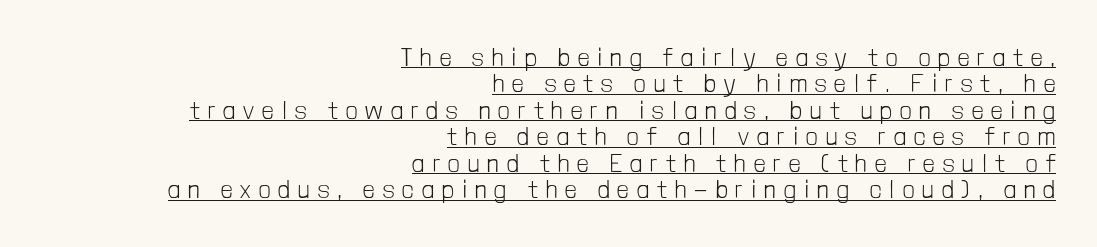
The image shows 25 px text type, upright; set right-aligned, tight line spacing (1.06x), unusually wide letter spacing (+0.33 em), underlined.
